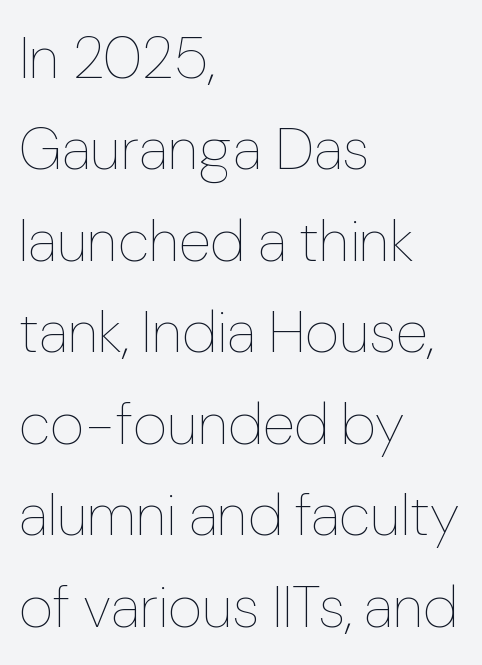
Baseline-to-baseline distance is the conventional proportion of letter height. Underline: absent. Do the characters align in a grid? No, the font is proportional. The paragraph has a hard left edge and a soft right edge. Short note: letters normally spaced.
